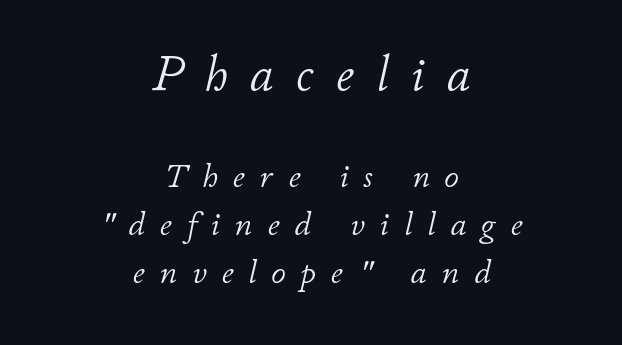
{"italic": "yes", "lean": "right", "slant_degrees": 11, "bold": "no", "weight": "light", "width": "normal", "stroke_contrast": "low", "x_height": "small", "monospaced": "no", "underline": "no", "align": "center", "line_spacing": "normal", "line_spacing_ratio": 1.46, "letter_spacing": "wide", "letter_spacing_em": 0.45, "larger_block": "first", "size_ratio": 1.48, "glyph_px": 49}
